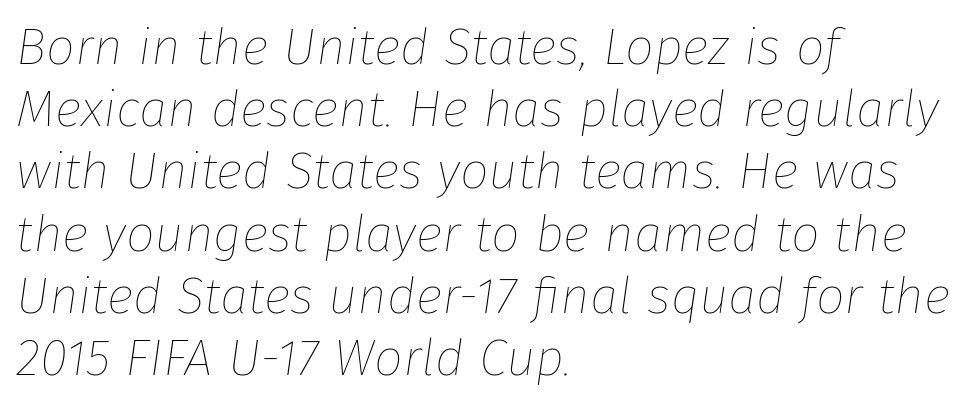
Yep, that's italic — everything's leaning. A classic flush-left, rag-right setting is used for this passage. The area under the type is left untouched. On a weight scale, this lands at 450 or below. Proportional: the letters do not fall into vertical columns. There is no visible air inserted between adjacent glyphs.
